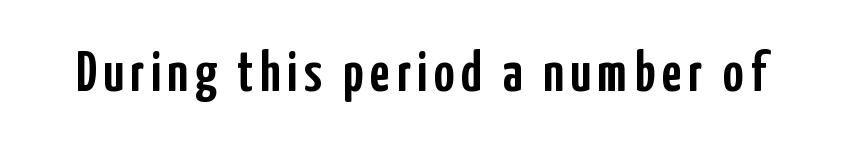
The image shows 57 px condensed sans-serif type, upright; set not underlined; low stroke contrast and a medium x-height.
